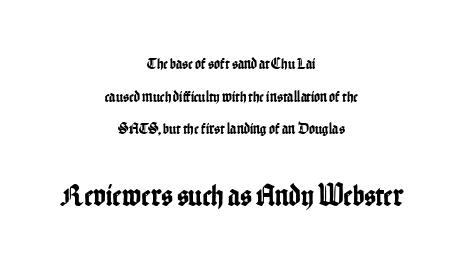
Q: Is the text italic (slanted)? A: No, it is upright.
Q: Is the typeface a serif or a sans-serif typeface? A: Sans-serif.
Q: Is the text underlined? A: No.
Q: How is the paragraph aligned? A: Centered.
Q: Is the spacing between letters normal or unusually wide? A: Normal.
Q: Is the spacing between lines tight, normal or loose? A: Loose.
Q: Which block of text is set in a larger size, the first (top) or the second (bottom)? A: The second (bottom) one.
Q: Width (condensed, normal, or wide)? A: Condensed.
Q: Stroke contrast? A: Low.
Q: x-height? A: Medium.
Q: Monospaced? A: No.
